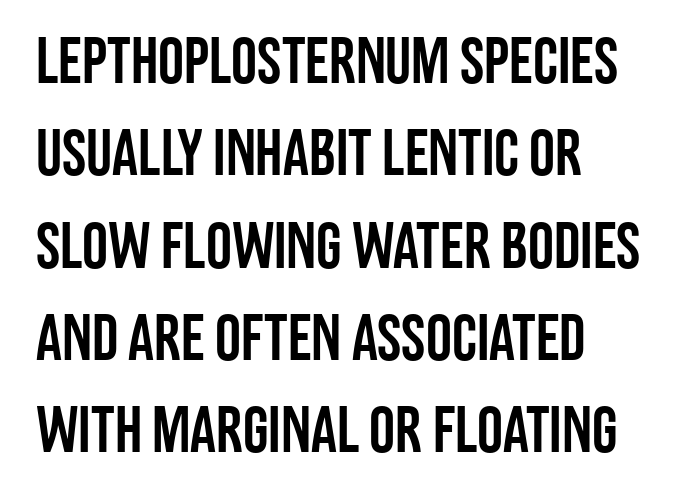
Q: Is the text italic (slanted)? A: No, it is upright.
Q: Is the typeface a serif or a sans-serif typeface? A: Sans-serif.
Q: Is the text underlined? A: No.
Q: Is the spacing between letters normal or unusually wide? A: Normal.
Q: Is the spacing between lines tight, normal or loose? A: Normal.
Q: Width (condensed, normal, or wide)? A: Condensed.
Q: Stroke contrast? A: Low.
Q: x-height? A: Large.
Q: Monospaced? A: No.
